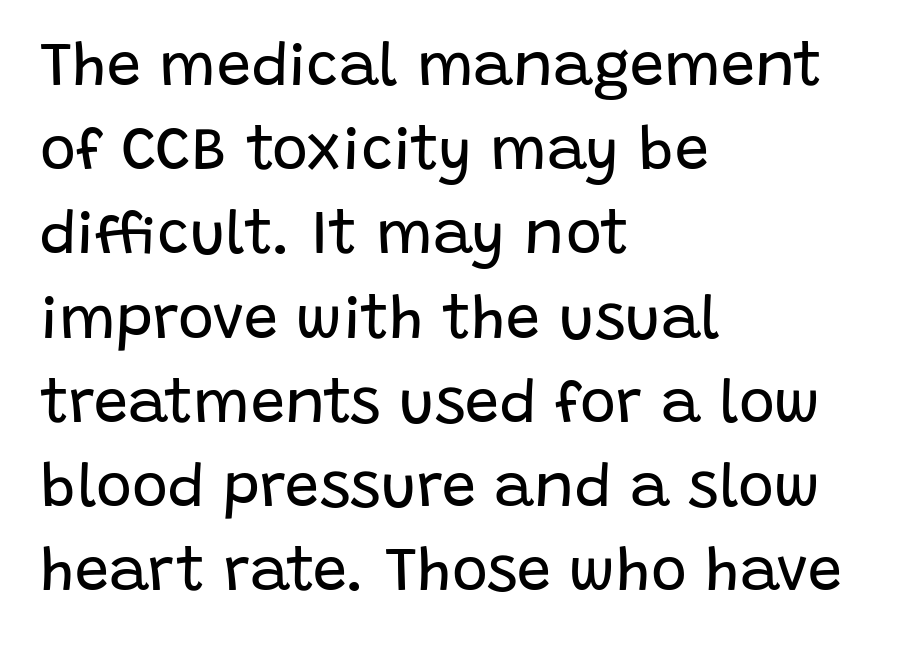
Is this a fixed-width face? No — the glyphs have proportional, varying widths. Nope, no serifs anywhere on these letters. The passage is arranged the way most books set body copy — flush left. Weight: regular or lighter.
